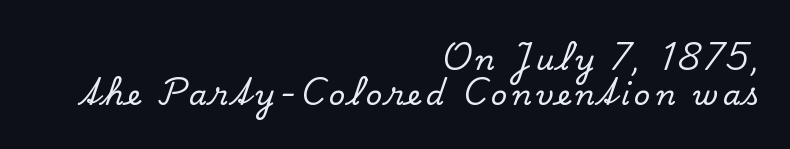
Q: Is the text italic (slanted)? A: Yes.
Q: Is the typeface a serif or a sans-serif typeface? A: Serif.
Q: Is the text underlined? A: No.
Q: How is the paragraph aligned? A: Right-aligned.
Q: Width (condensed, normal, or wide)? A: Normal.
Q: Stroke contrast? A: Low.
Q: x-height? A: Small.
Q: Monospaced? A: No.
